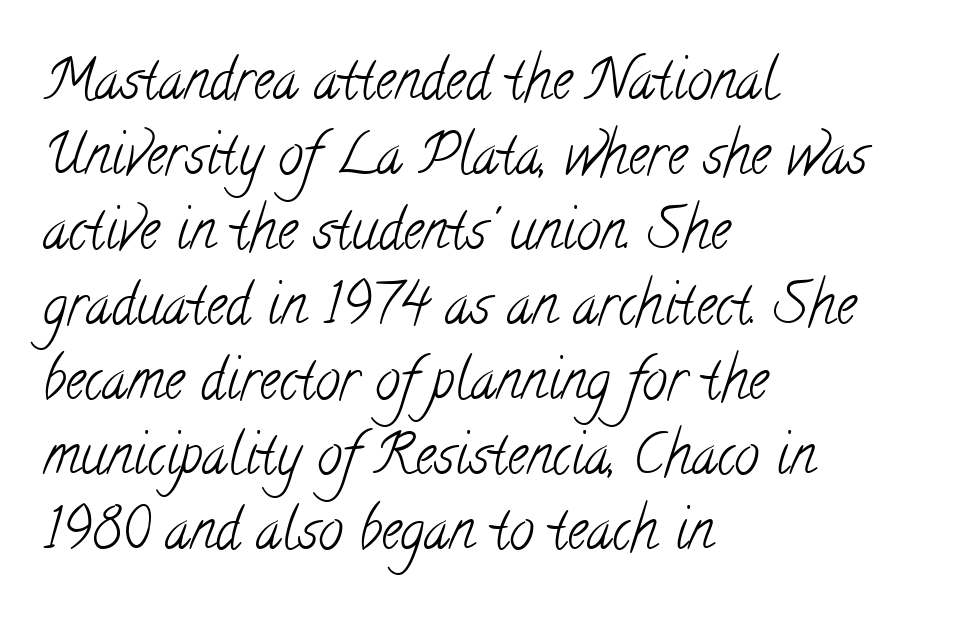
The face used here is rendered with its standard letterfit. Interline gaps are of average width in this sample. Small tapered or slab feet sit at the stroke ends, so this counts as serif. Each line starts at the same left margin while the right side varies.
